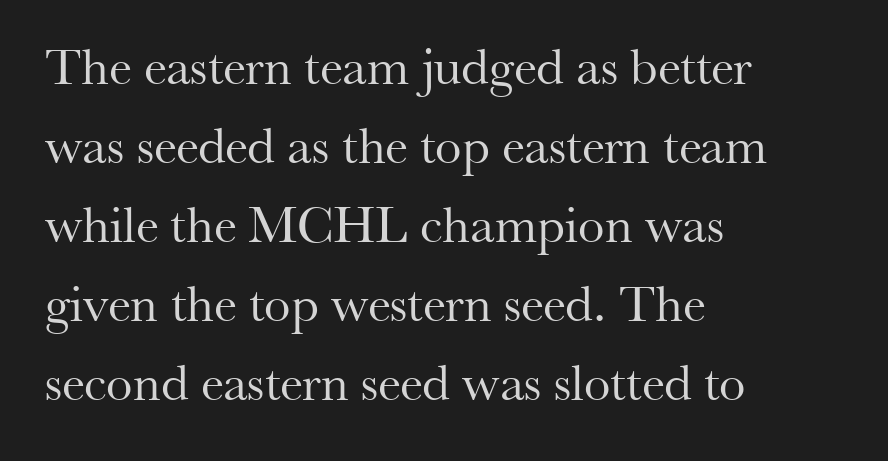
The image shows 53 px regular-weight serif type, upright; set left-aligned, normal line spacing (1.49x), normal letter spacing, not underlined; medium stroke contrast and a small x-height.
